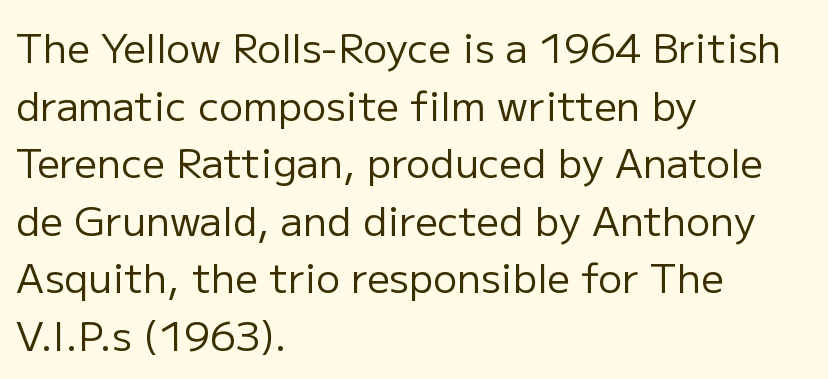
{"serif": "no", "italic": "no", "bold": "no", "weight": "regular", "width": "normal", "stroke_contrast": "low", "x_height": "medium", "monospaced": "no", "underline": "no", "align": "left", "line_spacing": "normal", "line_spacing_ratio": 1.44, "letter_spacing": "normal", "letter_spacing_em": 0.0, "glyph_px": 40}
